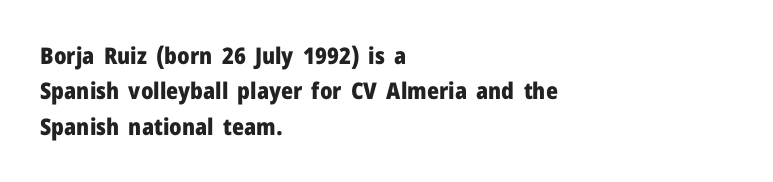
The strip under each line holds only bare page. The designer left line spacing at the default. Typeset ragged right — the left edge is the straight one. Heavy-handed strokes throughout: this text is bold.
